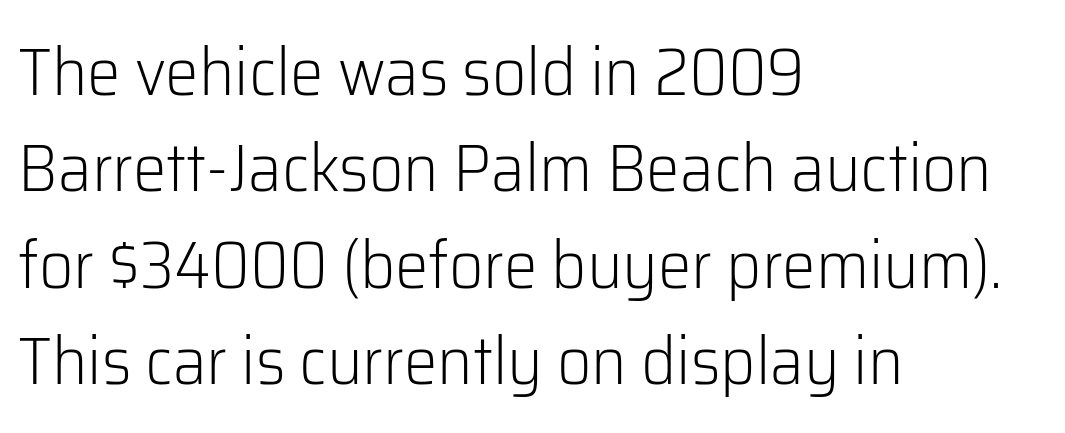
{"serif": "no", "italic": "no", "bold": "no", "weight": "light", "width": "normal", "stroke_contrast": "low", "x_height": "medium", "monospaced": "no", "underline": "no", "align": "left", "line_spacing": "normal", "line_spacing_ratio": 1.44, "letter_spacing": "normal", "letter_spacing_em": 0.0, "glyph_px": 67}
